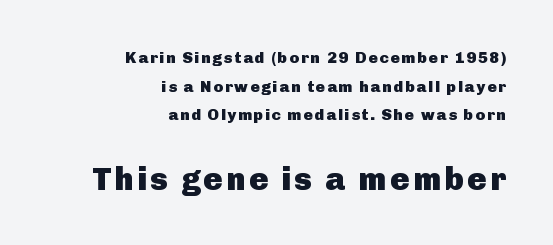
The image shows 32 px heavy sans-serif type, upright; set right-aligned, line spacing 1.79x, not underlined; the second (bottom) block is 2.0x larger; low stroke contrast and a medium x-height.
